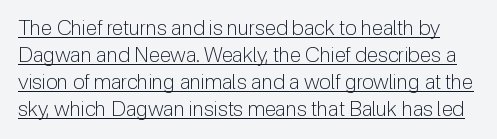
{"italic": "no", "bold": "no", "underline": "yes", "line_spacing": "normal", "line_spacing_ratio": 1.28, "letter_spacing": "normal", "letter_spacing_em": 0.0, "glyph_px": 21}
